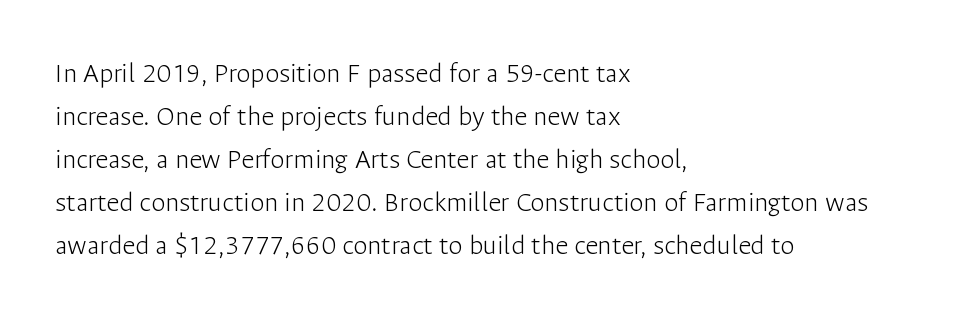
{"serif": "no", "italic": "no", "bold": "no", "weight": "light", "width": "normal", "stroke_contrast": "low", "x_height": "medium", "monospaced": "no", "underline": "no", "align": "left", "line_spacing": "normal", "line_spacing_ratio": 1.48, "letter_spacing": "normal", "letter_spacing_em": 0.0, "glyph_px": 29}
